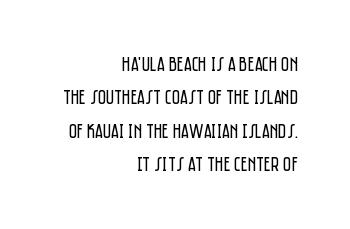
Does the copy run flush right? Yes — the right margin is perfectly even. The baseline area is clear. Whoever set this chose a conventional vertical rhythm. Vertical strokes here are truly vertical. The gaps between neighbouring characters are ordinary and unremarkable.
